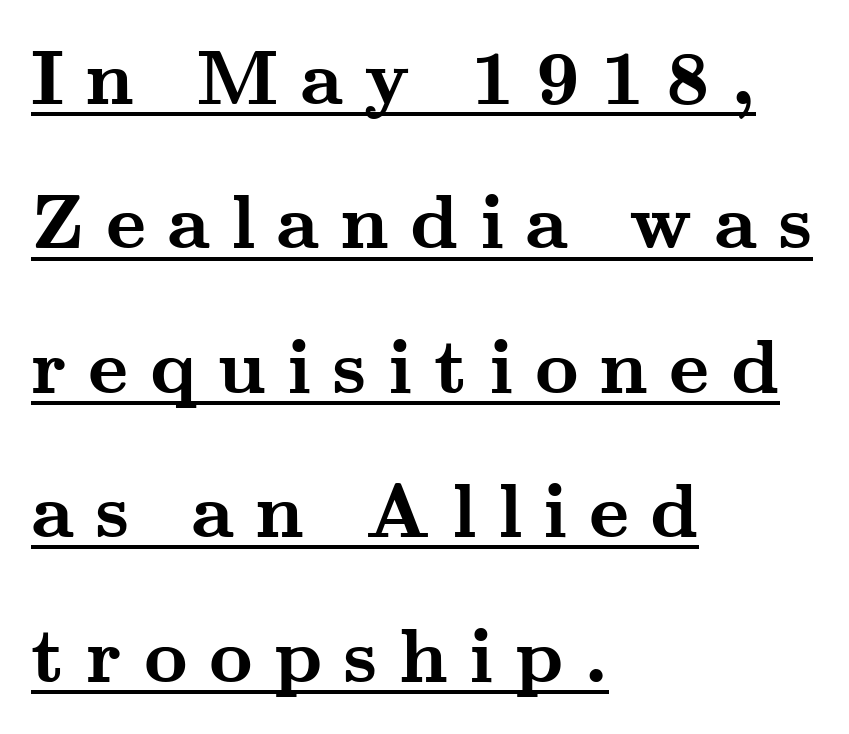
The image shows 76 px semibold, wide serif type, upright; set left-aligned, loose line spacing (1.9x), unusually wide letter spacing (+0.28 em), underlined; medium stroke contrast and a small x-height.
